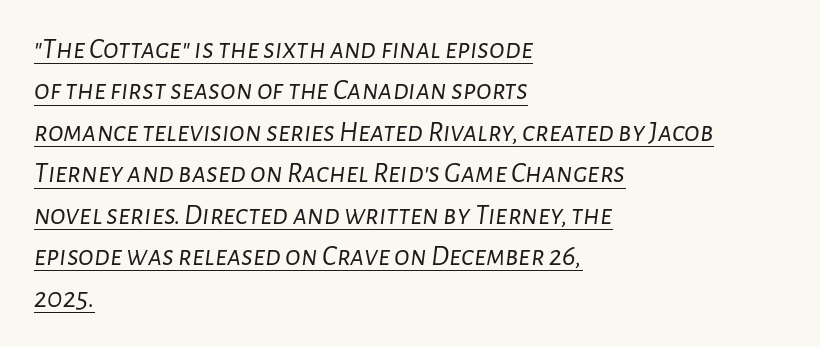
Q: Is the text bold? A: No.
Q: Is the text italic (slanted)? A: Yes, it leans right by about 7 degrees.
Q: Is the text underlined? A: Yes.
Q: How is the paragraph aligned? A: Left-aligned.
Q: Is the spacing between letters normal or unusually wide? A: Normal.
Q: Is the spacing between lines tight, normal or loose? A: Normal.
Q: Width (condensed, normal, or wide)? A: Normal.
Q: Stroke contrast? A: Low.
Q: x-height? A: Medium.
Q: Monospaced? A: No.
